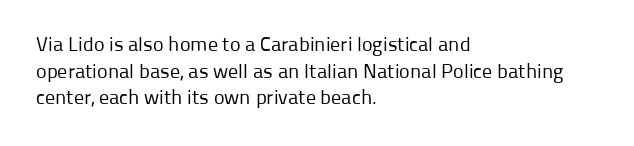
{"italic": "no", "bold": "no", "underline": "no", "align": "left", "line_spacing": "normal", "line_spacing_ratio": 1.33, "letter_spacing": "normal", "letter_spacing_em": 0.0, "glyph_px": 20}
